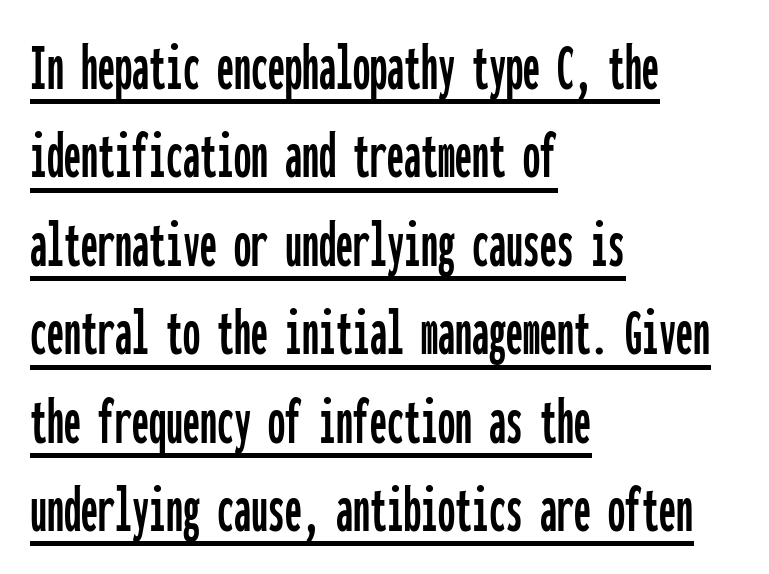
{"serif": "no", "italic": "no", "width": "condensed", "stroke_contrast": "low", "x_height": "medium", "monospaced": "yes", "underline": "yes", "align": "left", "line_spacing": "normal", "line_spacing_ratio": 1.3, "letter_spacing": "normal", "letter_spacing_em": 0.0, "glyph_px": 68}
